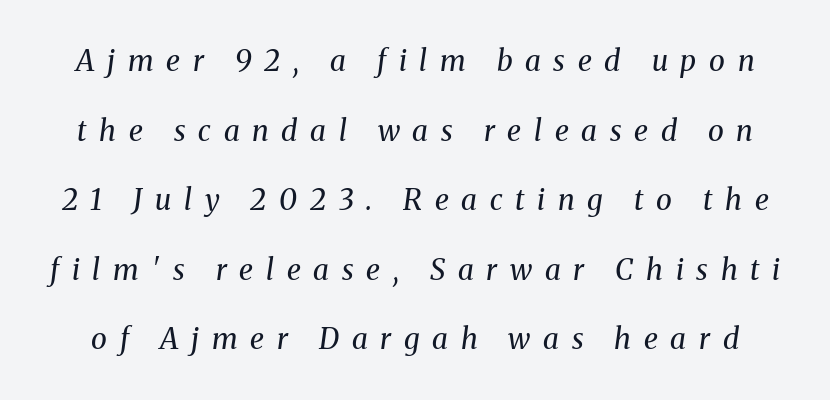
{"serif": "yes", "italic": "yes", "lean": "right", "slant_degrees": 8, "bold": "no", "weight": "regular", "width": "normal", "stroke_contrast": "medium", "x_height": "medium", "monospaced": "no", "underline": "no", "line_spacing": "loose", "line_spacing_ratio": 2.4, "letter_spacing": "wide", "letter_spacing_em": 0.44, "glyph_px": 29}
